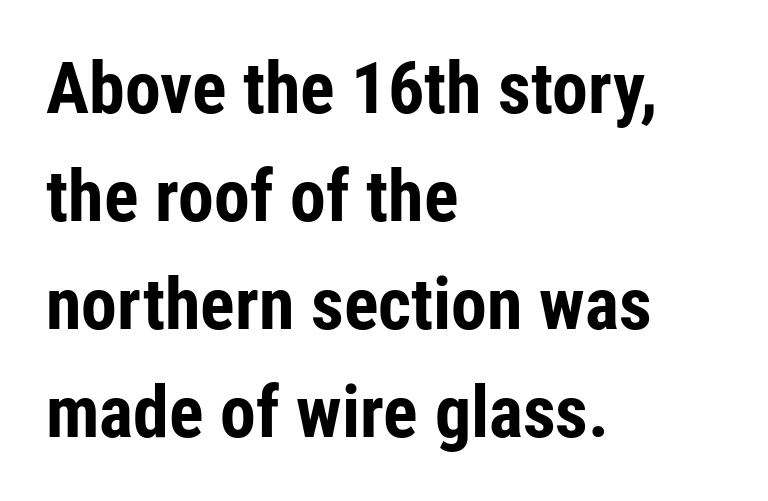
Q: Is the text bold? A: Yes.
Q: Is the text italic (slanted)? A: No, it is upright.
Q: Is the typeface a serif or a sans-serif typeface? A: Sans-serif.
Q: Is the text underlined? A: No.
Q: How is the paragraph aligned? A: Left-aligned.
Q: Is the spacing between letters normal or unusually wide? A: Normal.
Q: Is the spacing between lines tight, normal or loose? A: Normal.
Q: Width (condensed, normal, or wide)? A: Condensed.
Q: Stroke contrast? A: Low.
Q: x-height? A: Medium.
Q: Monospaced? A: No.
